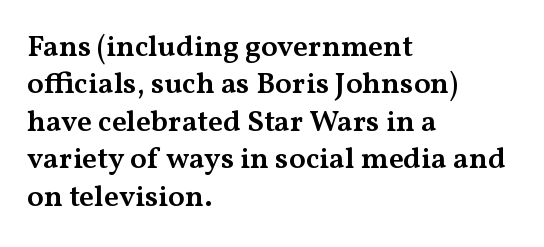
{"serif": "yes", "italic": "no", "bold": "semi", "weight": "semibold", "width": "wide", "stroke_contrast": "medium", "x_height": "medium", "monospaced": "no", "underline": "no", "align": "left", "line_spacing": "normal", "line_spacing_ratio": 1.25, "letter_spacing": "normal", "letter_spacing_em": 0.0, "glyph_px": 30}
